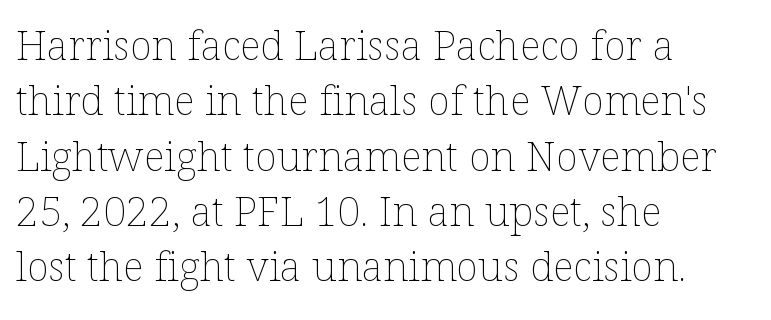
{"italic": "no", "bold": "no", "weight": "thin", "width": "normal", "stroke_contrast": "low", "x_height": "medium", "monospaced": "no", "underline": "no", "align": "left", "line_spacing": "normal", "line_spacing_ratio": 1.35, "letter_spacing": "normal", "letter_spacing_em": 0.0, "glyph_px": 41}
